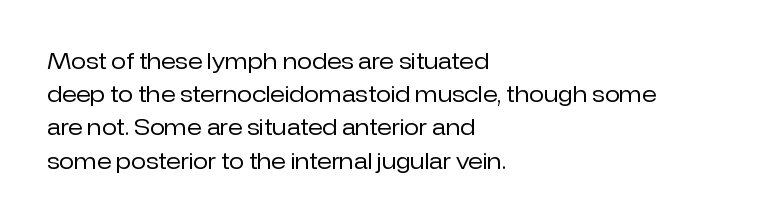
The image shows 22 px text type, upright; set left-aligned, normal line spacing (1.51x), normal letter spacing, not underlined.
